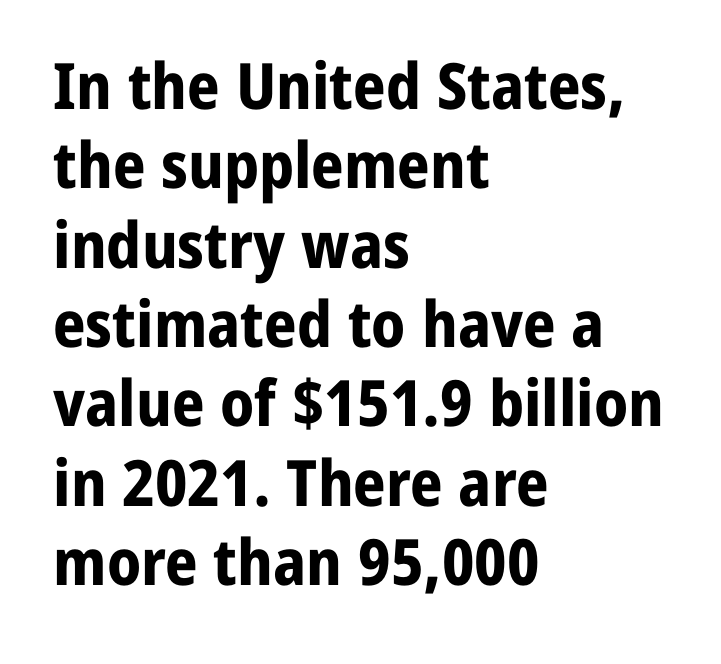
On the weight axis this lands at bold, roughly 700. The compositor pushed each line to the left boundary. The area under the type is left untouched. There is no visible air inserted between adjacent glyphs.
